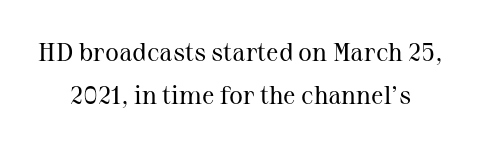
Reading down the column, the eye jumps a familiar distance to each next line. Posture: straight, roman, zero tilt. The letters look calm and open, with moderate or lighter stems. Check the space under the baseline: it is left empty.
